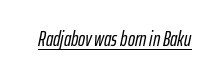
{"italic": "yes", "lean": "right", "slant_degrees": 12, "underline": "yes", "letter_spacing": "normal", "letter_spacing_em": 0.0, "glyph_px": 21}
